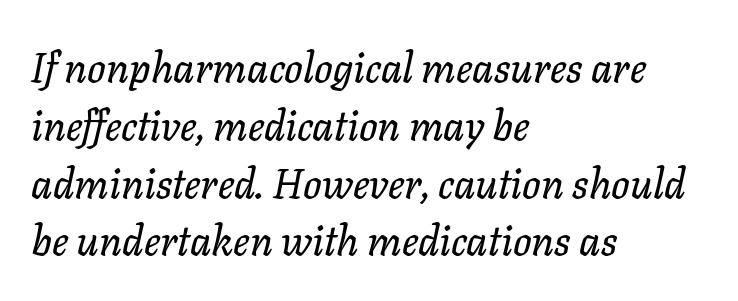
The image shows 41 px text type, italic (leaning right); set left-aligned, normal line spacing (1.41x), normal letter spacing, not underlined; low stroke contrast and a medium x-height.
